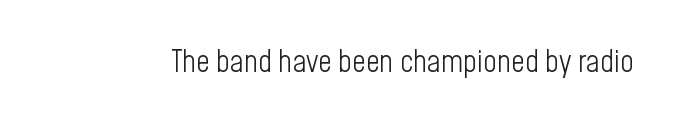
Think of a printed novel: that variable character pitch is what you see here. Italic: no, the glyphs are upright roman. The specimen omits any rule beneath the text block's lines. Compared with a typical body face, this is equally light or lighter still.
